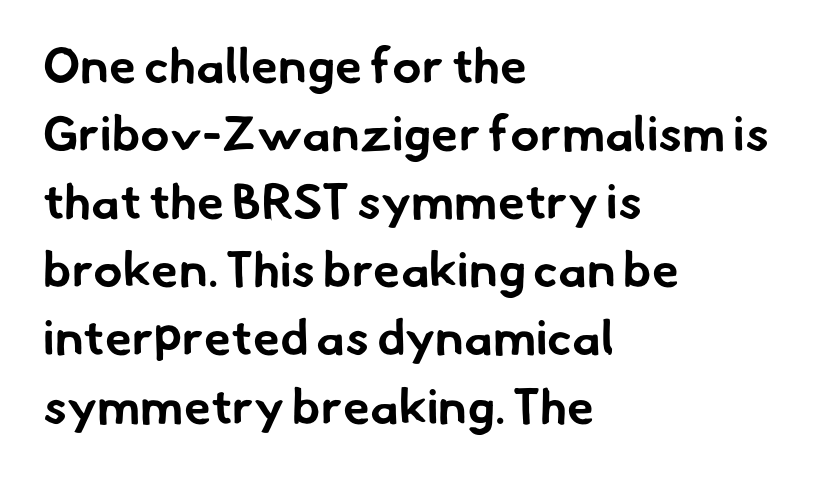
Q: Is the text bold? A: Yes.
Q: Is the typeface a serif or a sans-serif typeface? A: Sans-serif.
Q: Is the text underlined? A: No.
Q: How is the paragraph aligned? A: Left-aligned.
Q: Is the spacing between letters normal or unusually wide? A: Normal.
Q: Is the spacing between lines tight, normal or loose? A: Normal.
Q: Width (condensed, normal, or wide)? A: Normal.
Q: Stroke contrast? A: Low.
Q: x-height? A: Small.
Q: Monospaced? A: No.
